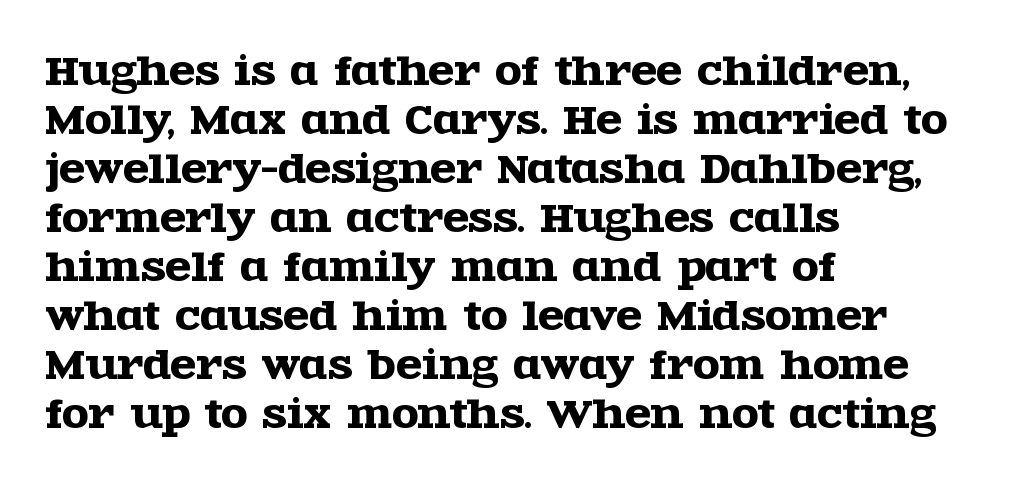
Q: Is the text italic (slanted)? A: No, it is upright.
Q: Is the typeface a serif or a sans-serif typeface? A: Serif.
Q: Is the text underlined? A: No.
Q: How is the paragraph aligned? A: Left-aligned.
Q: Is the spacing between letters normal or unusually wide? A: Normal.
Q: Is the spacing between lines tight, normal or loose? A: Normal.
Q: Width (condensed, normal, or wide)? A: Wide.
Q: x-height? A: Large.
Q: Monospaced? A: No.
